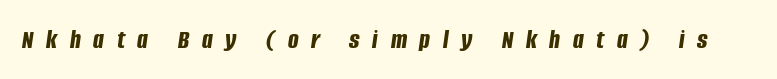
These lines are rendered in a variable-pitch font. Is the type slanted? Yes — the strokes lean at a clear angle. Set as a true bold cut, around the 700 mark. The area under the type is left untouched.
